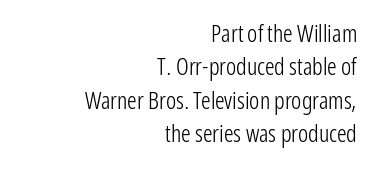
Q: Is the text bold? A: No.
Q: Is the text italic (slanted)? A: No, it is upright.
Q: Is the text underlined? A: No.
Q: How is the paragraph aligned? A: Right-aligned.
Q: Is the spacing between letters normal or unusually wide? A: Normal.
Q: Is the spacing between lines tight, normal or loose? A: Normal.
